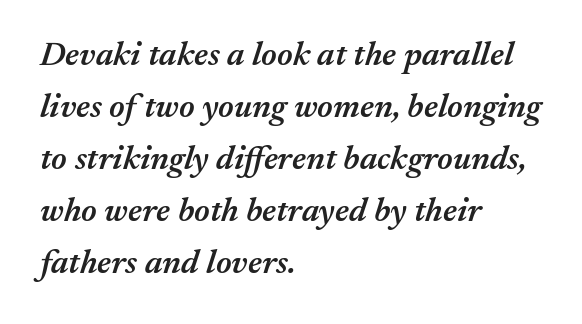
The image shows 34 px semibold type, italic (leaning right); set left-aligned, normal line spacing (1.53x), normal letter spacing, not underlined; medium stroke contrast and a medium x-height.
